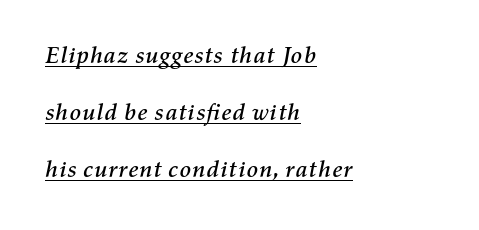
Q: Is the text italic (slanted)? A: Yes, it leans right by about 11 degrees.
Q: Is the text underlined? A: Yes.
Q: How is the paragraph aligned? A: Left-aligned.
Q: Is the spacing between letters normal or unusually wide? A: Normal.
Q: Is the spacing between lines tight, normal or loose? A: Loose.
